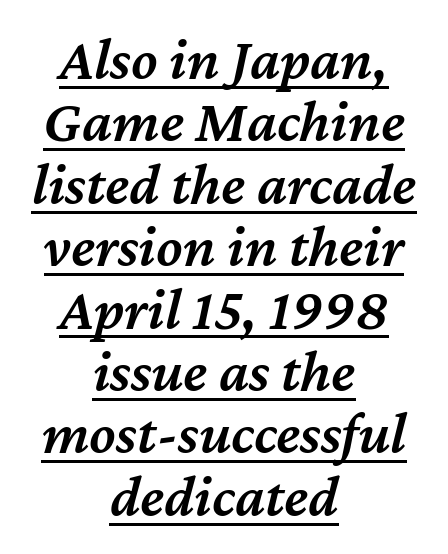
{"italic": "yes", "lean": "right", "slant_degrees": 12, "bold": "semi", "weight": "semibold", "width": "normal", "stroke_contrast": "medium", "x_height": "medium", "monospaced": "no", "underline": "yes", "align": "center", "line_spacing": "tight", "line_spacing_ratio": 1.04, "letter_spacing": "normal", "letter_spacing_em": 0.0, "glyph_px": 60}
